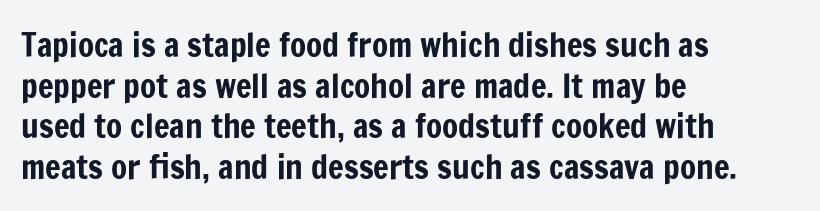
{"serif": "no", "italic": "no", "width": "condensed", "stroke_contrast": "low", "x_height": "medium", "monospaced": "no", "underline": "no", "align": "left", "line_spacing_ratio": 1.23, "letter_spacing": "normal", "letter_spacing_em": 0.0, "glyph_px": 33}
